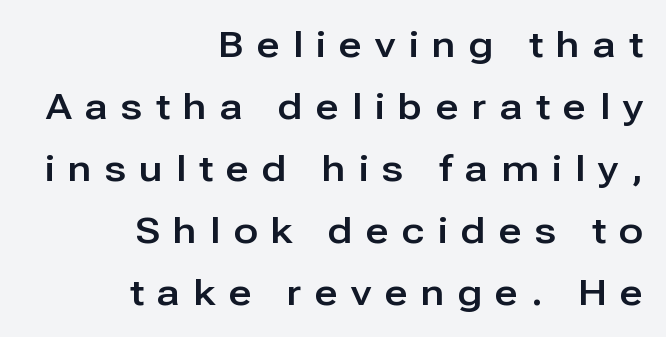
The image shows 36 px sans-serif type, upright; set right-aligned, line spacing 1.72x, unusually wide letter spacing (+0.37 em), not underlined; low stroke contrast and a medium x-height.
